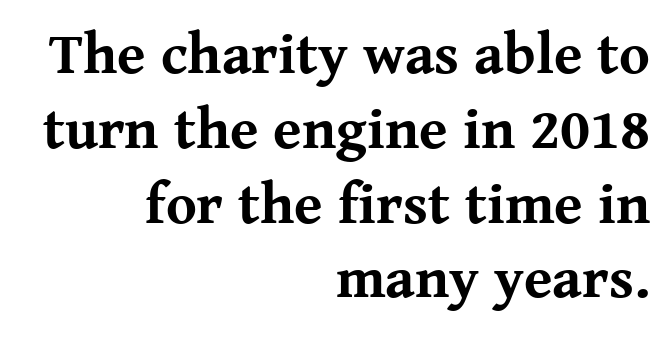
These lines are rendered in a variable-pitch font. Letter spacing: default. Heavy-handed strokes throughout: this text is bold. Are there feet on the stems? There are — it's a serif. Tall strokes in this sample are plumb rather than angled.
